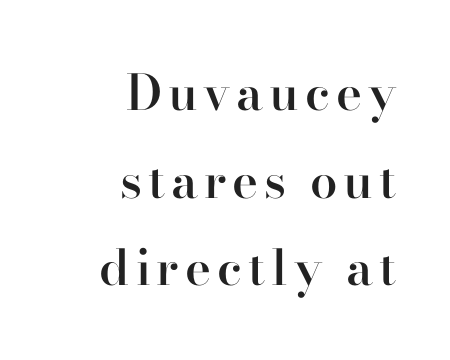
Q: Is the text bold? A: Semi-bold.
Q: Is the text italic (slanted)? A: No, it is upright.
Q: Is the typeface a serif or a sans-serif typeface? A: Serif.
Q: Is the text underlined? A: No.
Q: How is the paragraph aligned? A: Right-aligned.
Q: Width (condensed, normal, or wide)? A: Normal.
Q: Stroke contrast? A: High.
Q: x-height? A: Small.
Q: Monospaced? A: No.
